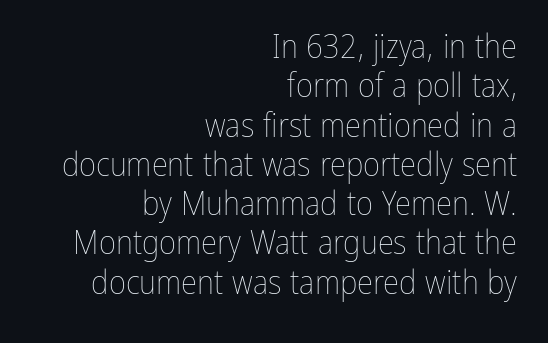
Q: Is the text bold? A: No.
Q: Is the text italic (slanted)? A: No, it is upright.
Q: Is the text underlined? A: No.
Q: How is the paragraph aligned? A: Right-aligned.
Q: Is the spacing between letters normal or unusually wide? A: Normal.
Q: Width (condensed, normal, or wide)? A: Condensed.
Q: Stroke contrast? A: Low.
Q: x-height? A: Medium.
Q: Monospaced? A: No.
